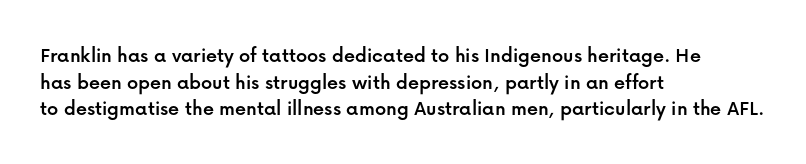
A student would call this left alignment; a typographer would say flush left, rag right. Nobody touched the tracking dial on this one. Tall strokes in this sample are plumb rather than angled. Descenders are the only things crossing below the line.
